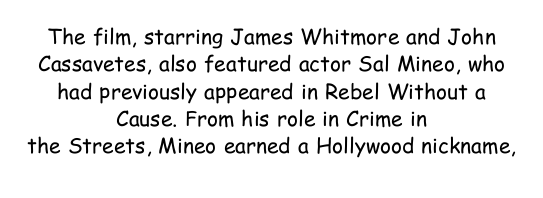
Q: Is the text bold? A: No.
Q: Is the text italic (slanted)? A: No, it is upright.
Q: Is the text underlined? A: No.
Q: How is the paragraph aligned? A: Centered.
Q: Is the spacing between letters normal or unusually wide? A: Normal.
Q: Is the spacing between lines tight, normal or loose? A: Normal.
